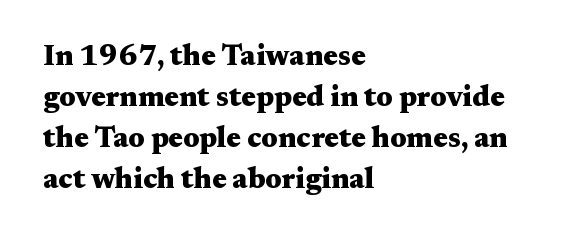
The image shows 29 px heavy, wide serif type, upright; set left-aligned, normal line spacing (1.41x), normal letter spacing, not underlined; medium stroke contrast and a medium x-height.
